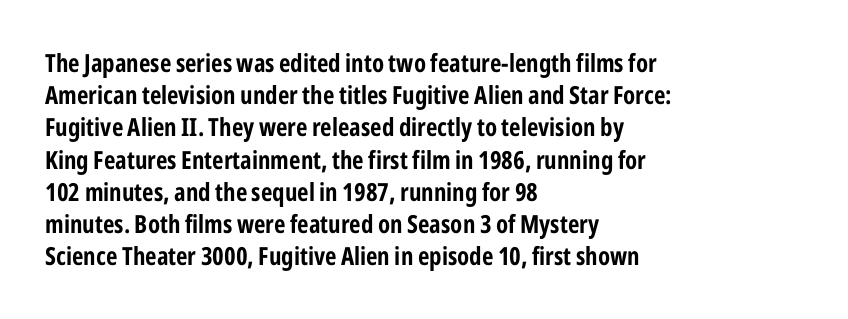
The lines sit at an ordinary, default distance from one another. Italic? Not at all — the glyphs are vertical. This rendering leaves character spacing at its baseline value. A student would call this left alignment; a typographer would say flush left, rag right.
